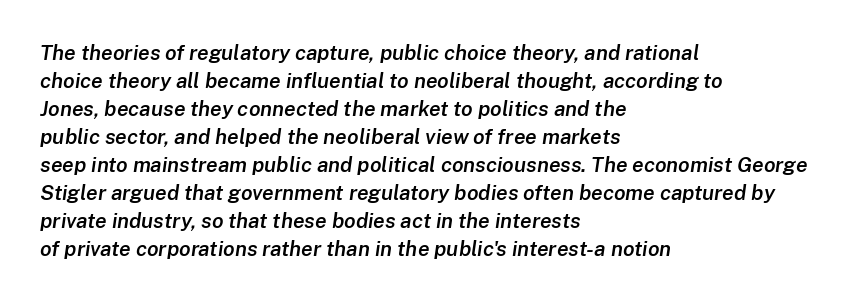
The space between consecutive lines is moderate. Strokes here are thickened, but only to semibold level. Honestly, there is no underline to notice here at all. These lines stack with their left ends in a neat column. In terms of posture, this sample is oblique.
